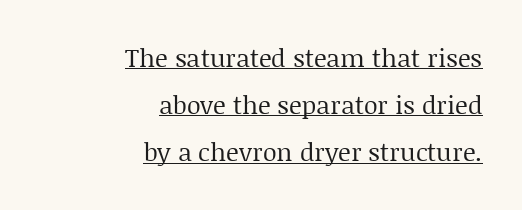
The image shows 25 px text type, upright; set right-aligned, line spacing 1.89x, normal letter spacing, underlined.
